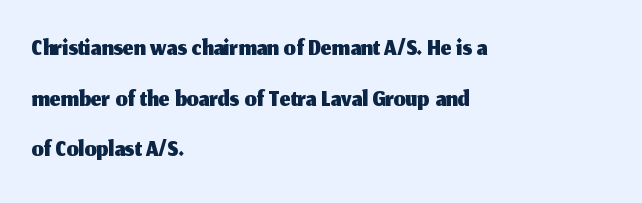
{"serif": "no", "italic": "no", "width": "normal", "stroke_contrast": "medium", "x_height": "medium", "monospaced": "no", "underline": "no", "align": "left", "line_spacing": "normal", "line_spacing_ratio": 1.33, "letter_spacing": "normal", "letter_spacing_em": 0.0, "glyph_px": 38}
